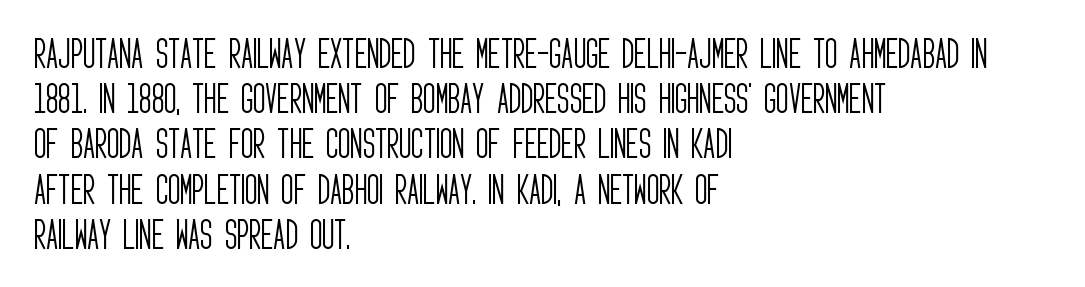
Weight: not bold — regular or lighter. The typography opts for an upright posture over an oblique one. Which margin do the lines hug? The left one — the right edge is uneven. The glyphs are unaccompanied by any horizontal stroke below them. No feet cap the strokes, marking this as sans-serif type. The letterforms sit shoulder to shoulder at normal distance.
